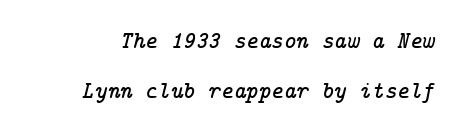
{"italic": "yes", "lean": "right", "slant_degrees": 14, "underline": "no", "line_spacing": "loose", "line_spacing_ratio": 2.08, "letter_spacing": "normal", "letter_spacing_em": 0.0, "glyph_px": 24}
